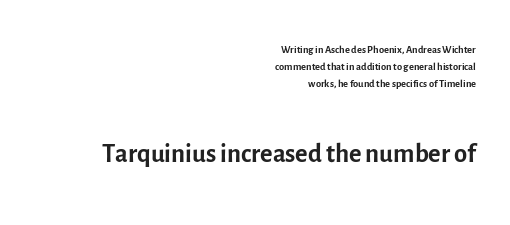
Q: Is the text bold? A: No.
Q: Is the text italic (slanted)? A: No, it is upright.
Q: Is the typeface a serif or a sans-serif typeface? A: Sans-serif.
Q: Is the text underlined? A: No.
Q: How is the paragraph aligned? A: Right-aligned.
Q: Is the spacing between letters normal or unusually wide? A: Normal.
Q: Is the spacing between lines tight, normal or loose? A: Tight.
Q: Which block of text is set in a larger size, the first (top) or the second (bottom)? A: The second (bottom) one.
Q: Width (condensed, normal, or wide)? A: Normal.
Q: x-height? A: Medium.
Q: Monospaced? A: No.
